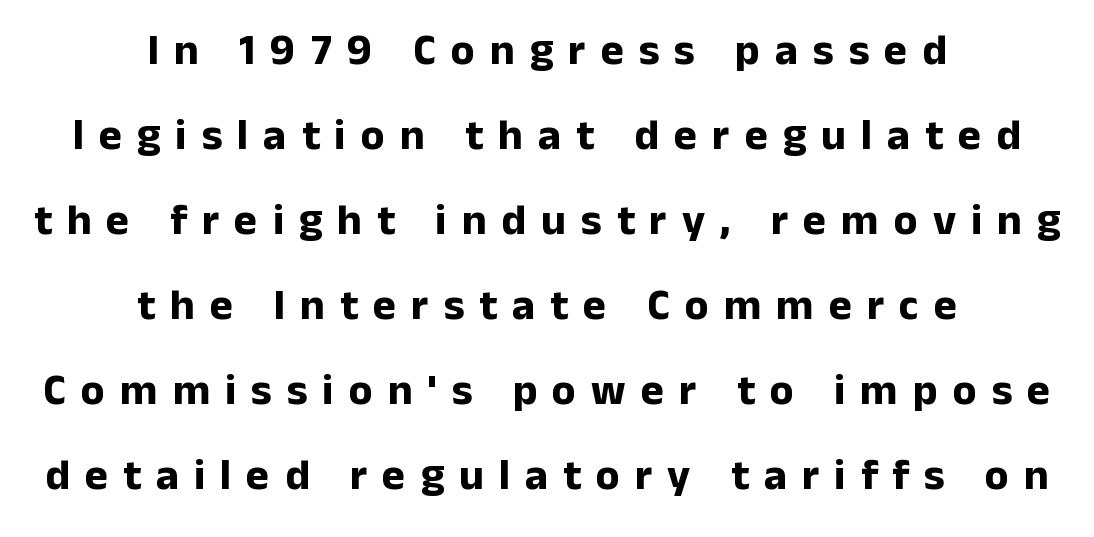
{"serif": "no", "italic": "no", "bold": "yes", "weight": "bold", "width": "normal", "stroke_contrast": "low", "x_height": "medium", "monospaced": "no", "underline": "no", "align": "center", "line_spacing": "loose", "line_spacing_ratio": 1.93, "letter_spacing": "wide", "letter_spacing_em": 0.34, "glyph_px": 44}
